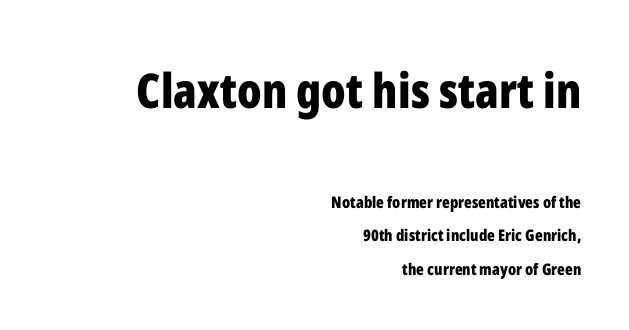
{"serif": "no", "italic": "no", "bold": "yes", "weight": "bold", "width": "condensed", "stroke_contrast": "low", "x_height": "medium", "monospaced": "no", "underline": "no", "align": "right", "line_spacing": "loose", "line_spacing_ratio": 2.11, "letter_spacing": "normal", "letter_spacing_em": 0.0, "larger_block": "first", "size_ratio": 3.0, "glyph_px": 48}
